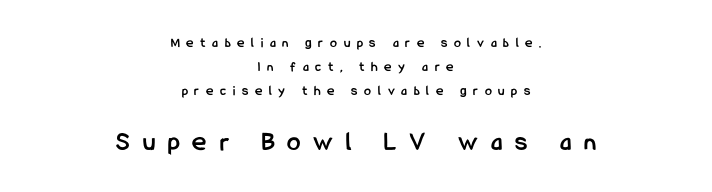
The foot of each line stays bare and open. Between one letter and the next there's a generous, obvious gap. The glyphs have the mass of a bold cut. This rendering uses center alignment, leaving both contours irregular but symmetric. The block sitting lower on the canvas is the one with enlarged characters. Italic? Not at all — the glyphs are vertical.
